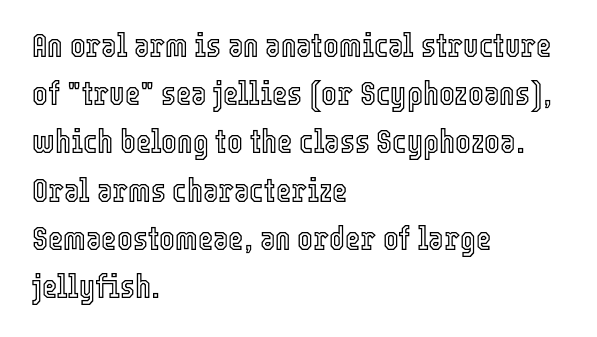
Q: Is the text italic (slanted)? A: No, it is upright.
Q: Is the text underlined? A: No.
Q: How is the paragraph aligned? A: Left-aligned.
Q: Is the spacing between letters normal or unusually wide? A: Normal.
Q: Is the spacing between lines tight, normal or loose? A: Normal.
Q: Width (condensed, normal, or wide)? A: Condensed.
Q: x-height? A: Medium.
Q: Monospaced? A: No.
